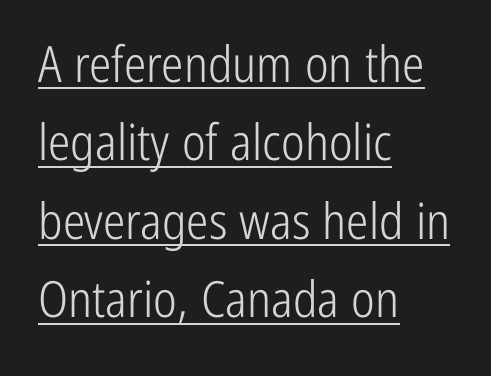
The image shows 50 px light, condensed sans-serif type, upright; set left-aligned, normal line spacing (1.57x), normal letter spacing, underlined; low stroke contrast and a medium x-height.
